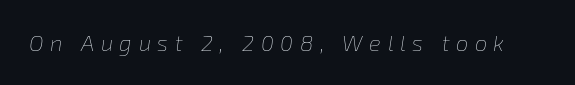
Q: Is the text bold? A: No.
Q: Is the text italic (slanted)? A: Yes, it leans right by about 8 degrees.
Q: Is the text underlined? A: No.
Q: Is the spacing between letters normal or unusually wide? A: Unusually wide.
